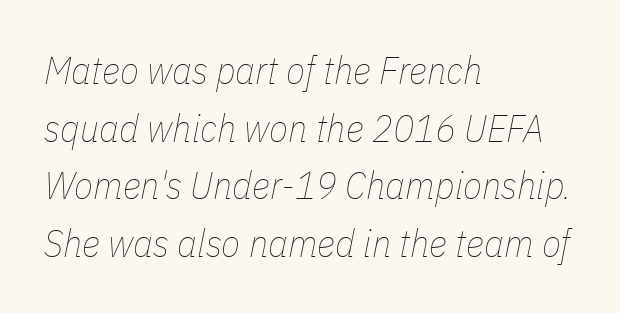
{"italic": "yes", "lean": "right", "slant_degrees": 11, "bold": "no", "weight": "thin", "width": "condensed", "stroke_contrast": "low", "x_height": "medium", "monospaced": "no", "underline": "no", "align": "left", "line_spacing": "normal", "line_spacing_ratio": 1.48, "letter_spacing": "normal", "letter_spacing_em": 0.0, "glyph_px": 39}
